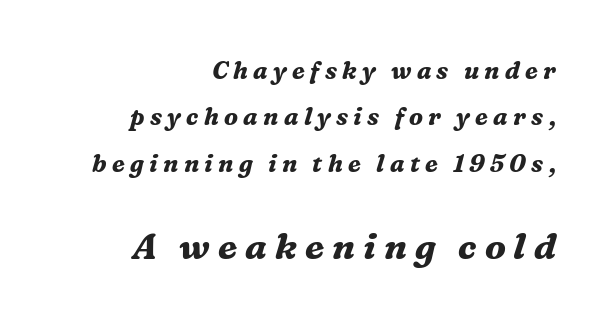
The zone under the glyphs is completely vacant. The typography opts for an oblique posture over an upright one. A typesetter would call this proportional, since set widths differ per character. Font category for this specimen: serif.
